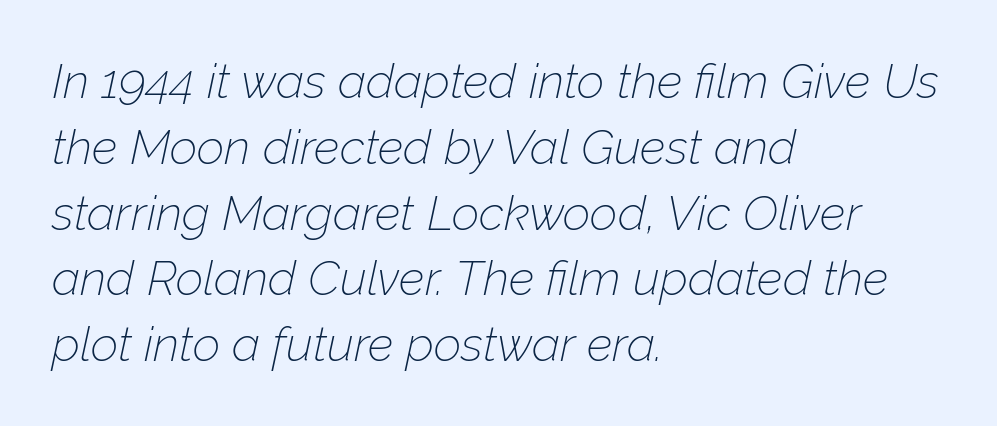
The image shows 48 px thin type, italic (leaning right); set left-aligned, normal line spacing (1.37x), normal letter spacing, not underlined; low stroke contrast and a medium x-height.
